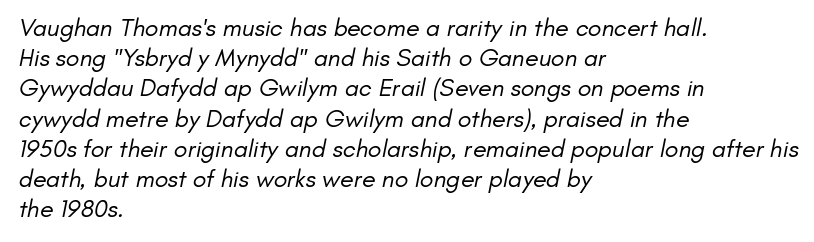
This sample is left-justified, so line endings fall wherever the words run out. A bare baseline throughout the passage. Glyph-to-glyph distance matches everyday printed text. Think standard paragraph weight, or any step lighter than that.
